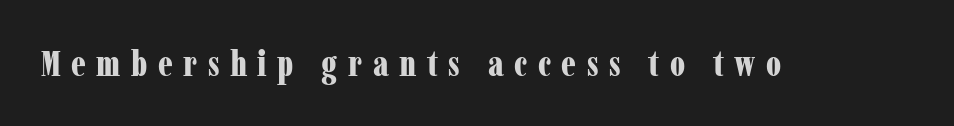
Q: Is the text bold? A: Yes.
Q: Is the text italic (slanted)? A: No, it is upright.
Q: Is the typeface a serif or a sans-serif typeface? A: Serif.
Q: Is the text underlined? A: No.
Q: Is the spacing between letters normal or unusually wide? A: Unusually wide.
Q: Width (condensed, normal, or wide)? A: Condensed.
Q: Stroke contrast? A: Low.
Q: x-height? A: Medium.
Q: Monospaced? A: No.
